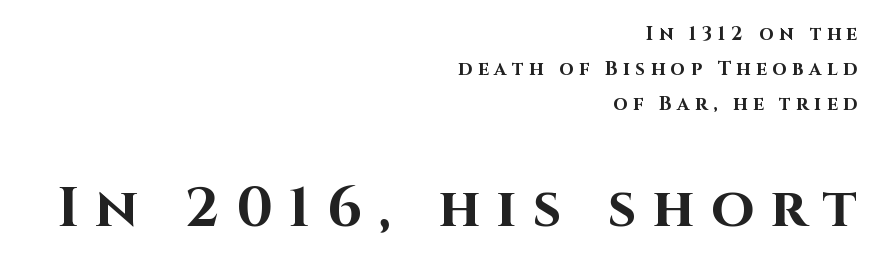
{"serif": "no", "italic": "no", "bold": "yes", "weight": "bold", "width": "normal", "stroke_contrast": "high", "x_height": "large", "monospaced": "no", "underline": "no", "align": "right", "line_spacing_ratio": 1.84, "letter_spacing": "wide", "letter_spacing_em": 0.29, "larger_block": "second", "size_ratio": 2.95, "glyph_px": 56}
